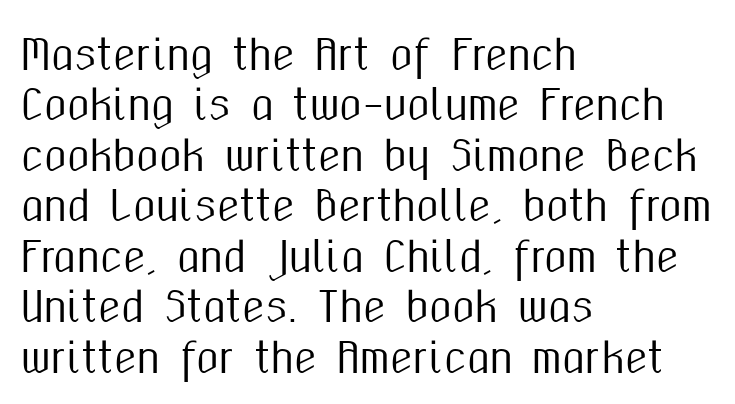
{"serif": "no", "italic": "no", "width": "condensed", "stroke_contrast": "medium", "x_height": "medium", "monospaced": "no", "underline": "no", "align": "left", "line_spacing_ratio": 1.23, "letter_spacing": "normal", "letter_spacing_em": 0.0, "glyph_px": 41}
